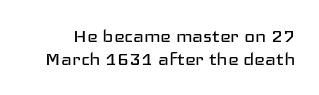
Check the space under the baseline: it is left empty. A typesetter would call this zero additional tracking. The space between consecutive lines is stingy. Unlike italic type, these characters show no tilt at all. The typesetting does not lean heavy: it is not bold.
